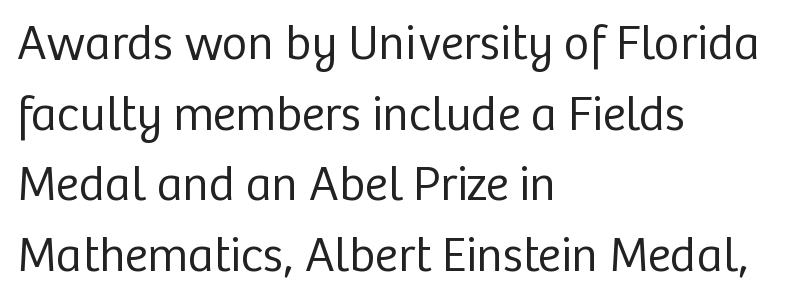
The face looks like a standard text weight, possibly lighter. Decoration check: the copy has no underline. Vertical strokes here are truly vertical. Each letter keeps its own natural width here, so spacing adapts to shape. Does extra space separate the letters? No, they use regular spacing. Every row of glyphs begins at an identical x-position on the left.
